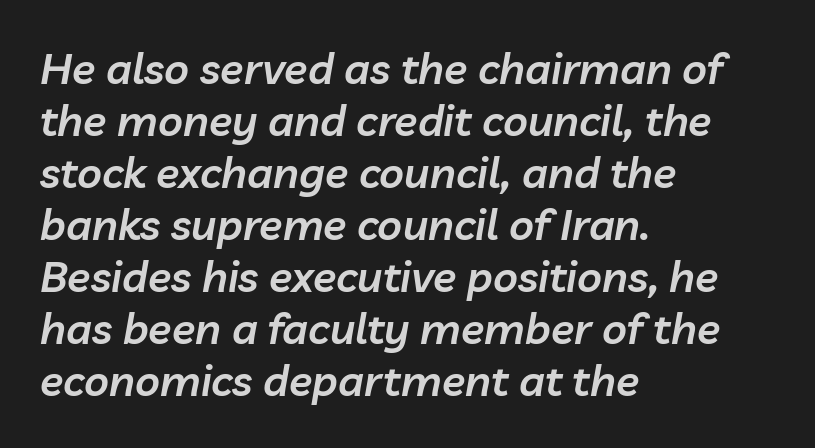
The image shows 43 px semibold type, italic (leaning right); set left-aligned, line spacing 1.21x, normal letter spacing, not underlined; low stroke contrast and a medium x-height.
